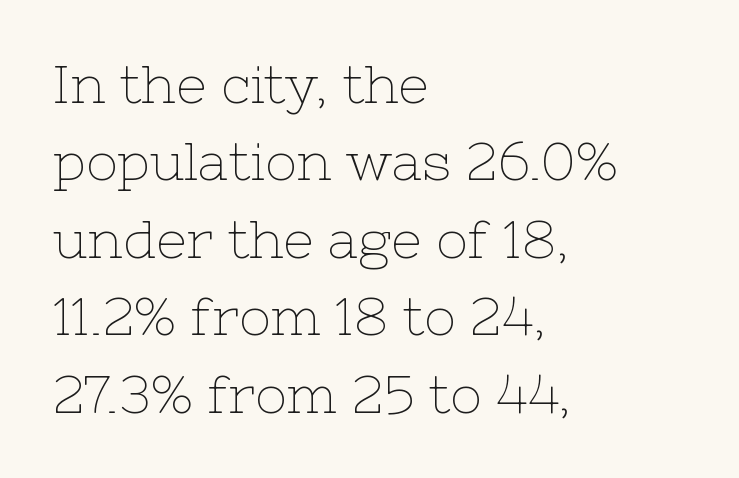
The image shows 53 px thin serif type, upright; set left-aligned, normal line spacing (1.46x), normal letter spacing, not underlined; low stroke contrast and a medium x-height.
